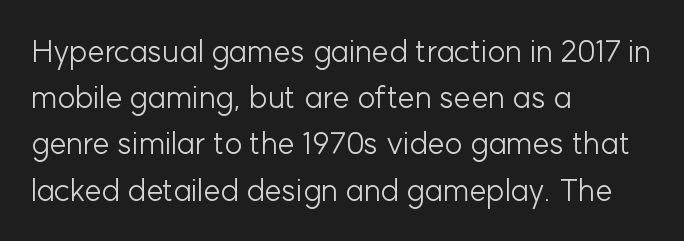
Q: Is the text bold? A: No.
Q: Is the text italic (slanted)? A: No, it is upright.
Q: Is the typeface a serif or a sans-serif typeface? A: Sans-serif.
Q: Is the text underlined? A: No.
Q: How is the paragraph aligned? A: Left-aligned.
Q: Is the spacing between letters normal or unusually wide? A: Normal.
Q: Is the spacing between lines tight, normal or loose? A: Normal.
Q: Width (condensed, normal, or wide)? A: Normal.
Q: Stroke contrast? A: Low.
Q: x-height? A: Medium.
Q: Monospaced? A: No.
